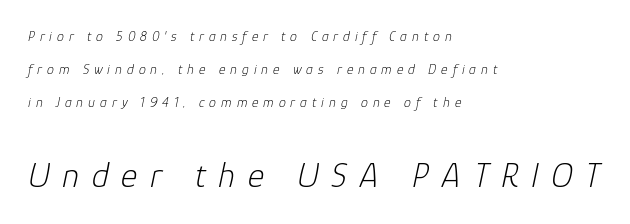
The image shows 35 px light type, italic (leaning right); set left-aligned, loose line spacing (2.36x), unusually wide letter spacing (+0.35 em), not underlined; the second (bottom) block is 2.5x larger; low stroke contrast and a medium x-height.
